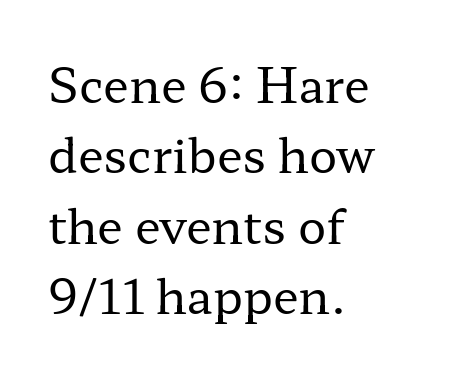
A typesetter would call this proportional, since set widths differ per character. If you drew a line through each stem, it would be perfectly vertical. The foot of each line stays bare and open. Summary of vertical rhythm: regular, with standard interline spacing.
